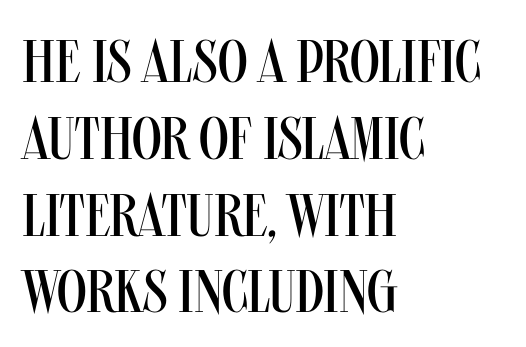
Q: Is the text bold? A: No.
Q: Is the text italic (slanted)? A: No, it is upright.
Q: Is the typeface a serif or a sans-serif typeface? A: Sans-serif.
Q: Is the text underlined? A: No.
Q: How is the paragraph aligned? A: Left-aligned.
Q: Is the spacing between letters normal or unusually wide? A: Normal.
Q: Is the spacing between lines tight, normal or loose? A: Normal.
Q: Width (condensed, normal, or wide)? A: Condensed.
Q: Stroke contrast? A: Medium.
Q: x-height? A: Large.
Q: Monospaced? A: No.
